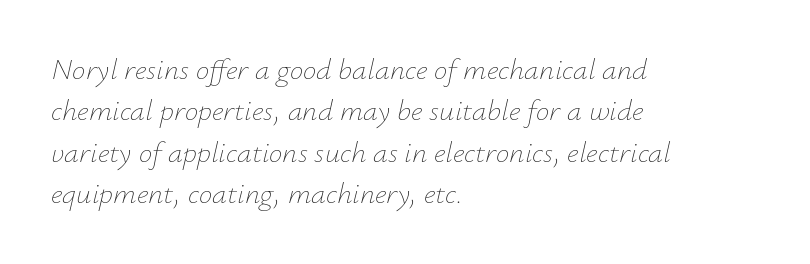
Q: Is the text bold? A: No.
Q: Is the text italic (slanted)? A: Yes, it leans right by about 12 degrees.
Q: Is the text underlined? A: No.
Q: How is the paragraph aligned? A: Left-aligned.
Q: Is the spacing between letters normal or unusually wide? A: Normal.
Q: Is the spacing between lines tight, normal or loose? A: Normal.
Q: Width (condensed, normal, or wide)? A: Normal.
Q: Stroke contrast? A: Low.
Q: x-height? A: Small.
Q: Monospaced? A: No.
